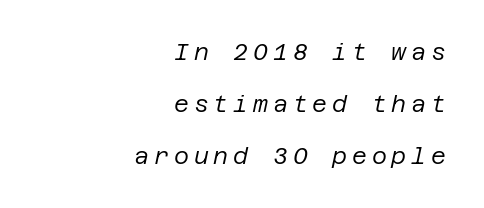
Q: Is the text bold? A: No.
Q: Is the text italic (slanted)? A: Yes, it leans right by about 12 degrees.
Q: Is the text underlined? A: No.
Q: How is the paragraph aligned? A: Right-aligned.
Q: Is the spacing between letters normal or unusually wide? A: Unusually wide.
Q: Is the spacing between lines tight, normal or loose? A: Loose.
